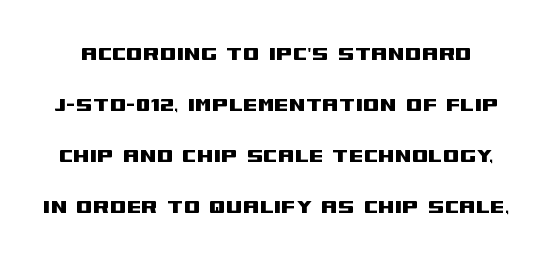
Q: Is the text italic (slanted)? A: No, it is upright.
Q: Is the text underlined? A: No.
Q: Is the spacing between letters normal or unusually wide? A: Normal.
Q: Is the spacing between lines tight, normal or loose? A: Loose.
